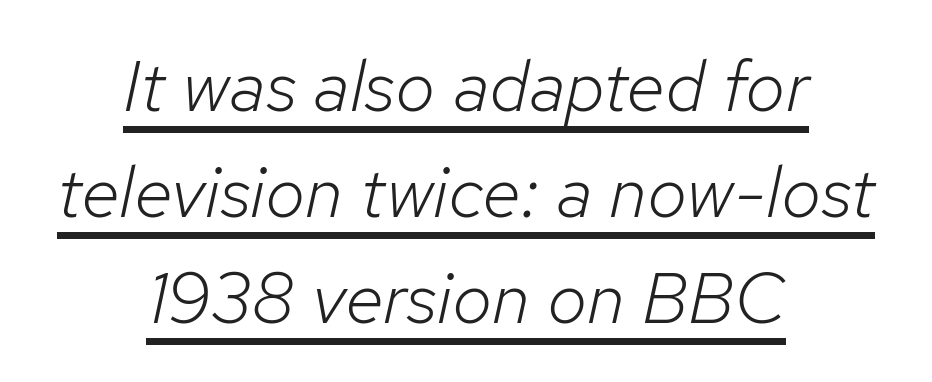
Q: Is the text bold? A: No.
Q: Is the text italic (slanted)? A: Yes, it leans right by about 12 degrees.
Q: Is the text underlined? A: Yes.
Q: How is the paragraph aligned? A: Centered.
Q: Is the spacing between letters normal or unusually wide? A: Normal.
Q: Is the spacing between lines tight, normal or loose? A: Normal.
Q: Width (condensed, normal, or wide)? A: Normal.
Q: Stroke contrast? A: Low.
Q: x-height? A: Medium.
Q: Monospaced? A: No.
